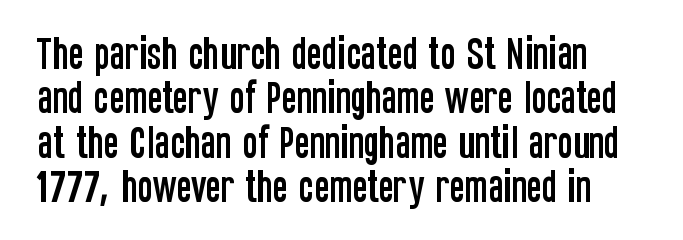
A roman cut, with each character standing at attention. This rendering leaves character spacing at its baseline value. Any mark beneath the type? The region is blank. Character widths vary here, with narrow letters taking less room than wide ones. Examine the stroke ends and you'll find no serifs.
